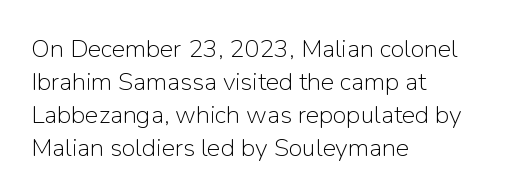
{"italic": "no", "bold": "no", "underline": "no", "align": "left", "line_spacing": "normal", "line_spacing_ratio": 1.32, "letter_spacing": "normal", "letter_spacing_em": 0.0, "glyph_px": 25}
